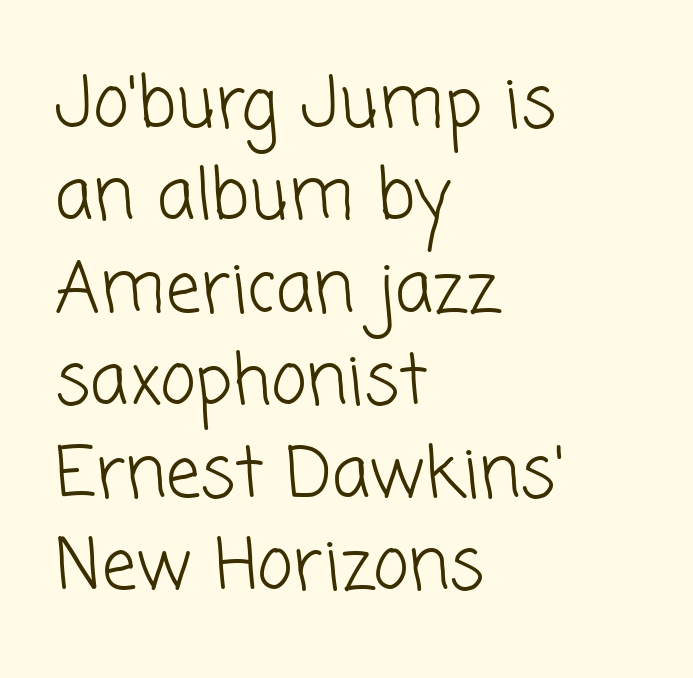
Q: Is the text bold? A: No.
Q: Is the typeface a serif or a sans-serif typeface? A: Sans-serif.
Q: Is the text underlined? A: No.
Q: How is the paragraph aligned? A: Left-aligned.
Q: Is the spacing between letters normal or unusually wide? A: Normal.
Q: Is the spacing between lines tight, normal or loose? A: Normal.
Q: Width (condensed, normal, or wide)? A: Normal.
Q: Stroke contrast? A: Low.
Q: x-height? A: Medium.
Q: Monospaced? A: No.
